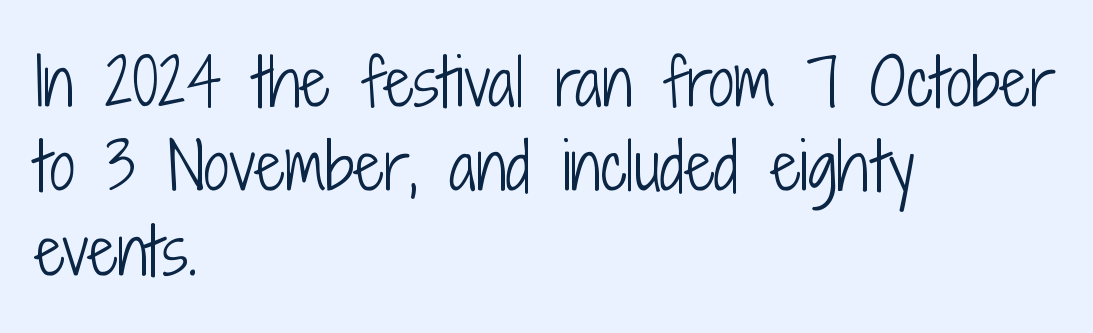
{"serif": "no", "italic": "no", "bold": "no", "weight": "light", "width": "condensed", "stroke_contrast": "low", "x_height": "medium", "monospaced": "no", "underline": "no", "align": "left", "line_spacing": "normal", "line_spacing_ratio": 1.32, "letter_spacing": "normal", "letter_spacing_em": 0.0, "glyph_px": 64}
